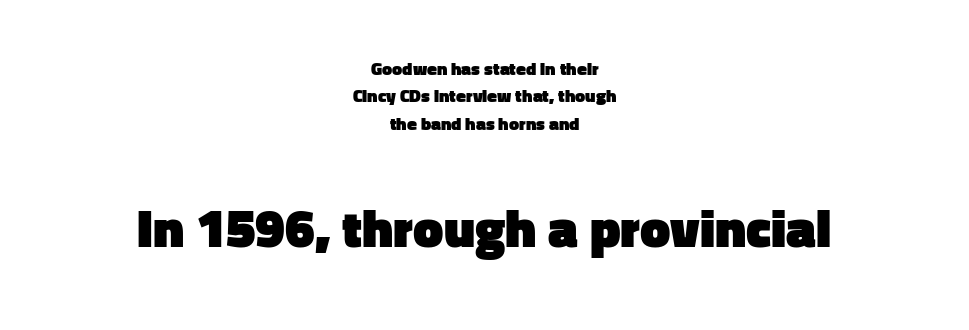
Is this a sans? Yes — the strokes have no serifs. Centered paragraph, ragged on both sides. The sample has been set heavy, in full bold. The letters advance in unequal steps, a hallmark of proportional type. Notice how the stems are strictly vertical — no italics here.
